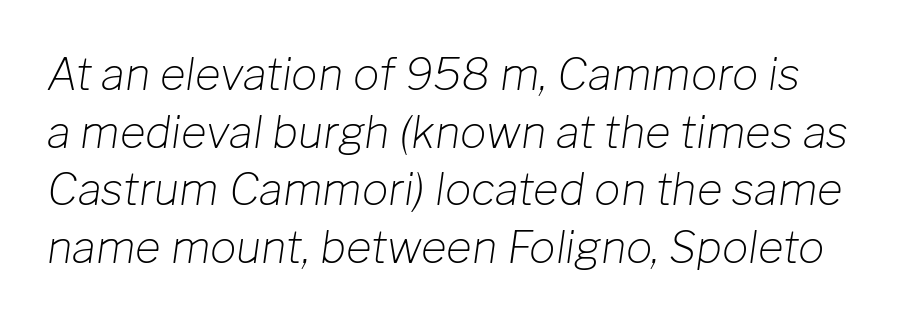
The letterforms sit shoulder to shoulder at normal distance. Is the type slanted? Yes — the strokes lean at a clear angle. No heavy texture on the line: the type isn't bold. You could not count columns in this text — the font is proportionally spaced. The space directly below the letters is spotless.
